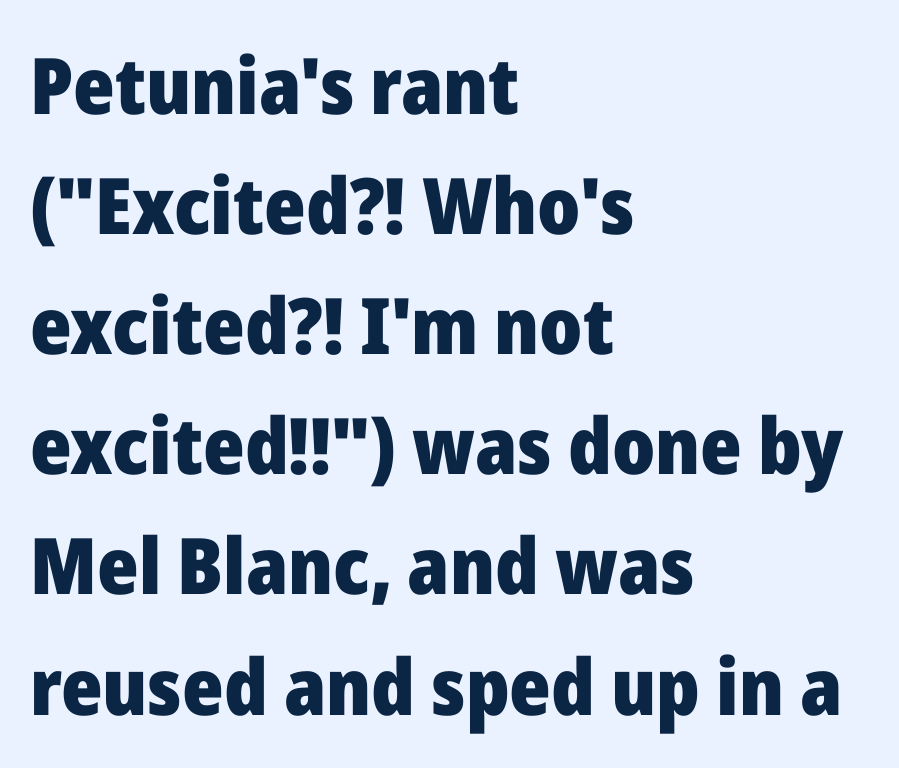
In terms of weight, the rendering is a true, heavy bold. The axis of the letterforms is exactly vertical. The rendering keeps characters at their native spacing. Leftover space on each line is placed entirely after the last word. Notice how descenders clear the ascenders below comfortably — that's standard leading.
